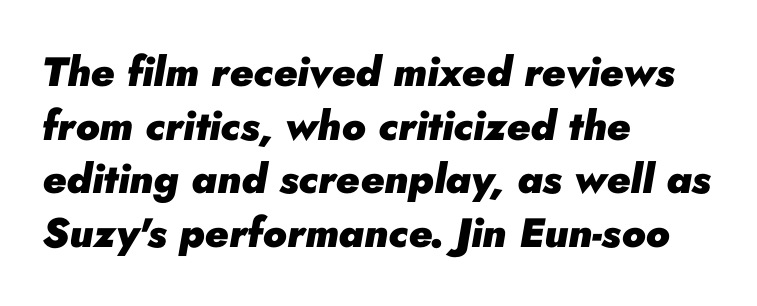
{"italic": "yes", "lean": "right", "slant_degrees": 10, "bold": "yes", "weight": "heavy", "width": "normal", "stroke_contrast": "low", "x_height": "small", "monospaced": "no", "underline": "no", "align": "left", "line_spacing": "normal", "line_spacing_ratio": 1.31, "letter_spacing": "normal", "letter_spacing_em": 0.0, "glyph_px": 41}
